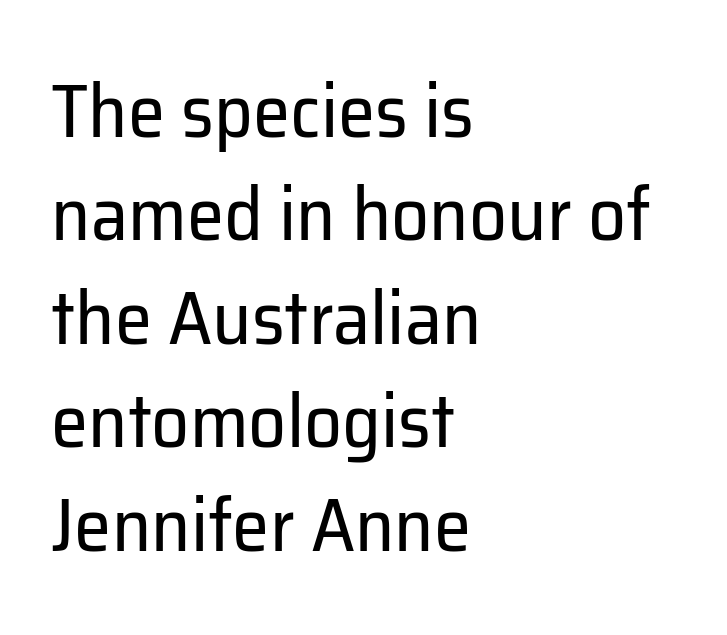
The image shows 75 px regular-weight sans-serif type, upright; set left-aligned, normal line spacing (1.38x), normal letter spacing, not underlined; low stroke contrast and a medium x-height.
